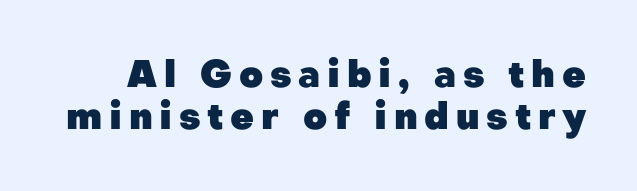
The image shows 37 px heavy sans-serif type, upright; set tight line spacing (1.14x), not underlined; low stroke contrast and a medium x-height.
